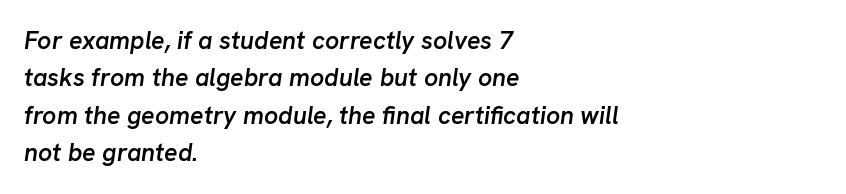
Q: Is the text bold? A: Semi-bold.
Q: Is the text italic (slanted)? A: Yes, it leans right by about 8 degrees.
Q: Is the text underlined? A: No.
Q: How is the paragraph aligned? A: Left-aligned.
Q: Is the spacing between letters normal or unusually wide? A: Normal.
Q: Is the spacing between lines tight, normal or loose? A: Normal.
